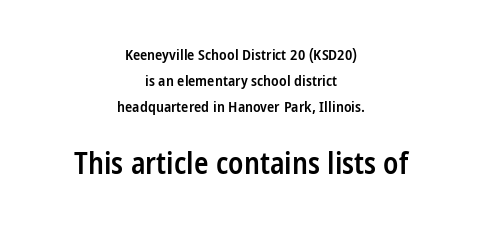
The sample has been set in demibold, a notch under bold. Which of the two is more prominent by size? The second, at the bottom. The letters stand upright; this is a roman face. Note the varied advance widths — an 'i' is clearly narrower than an 'm'. In CSS terms this would be text-align: center. The letterforms sit shoulder to shoulder at normal distance.
